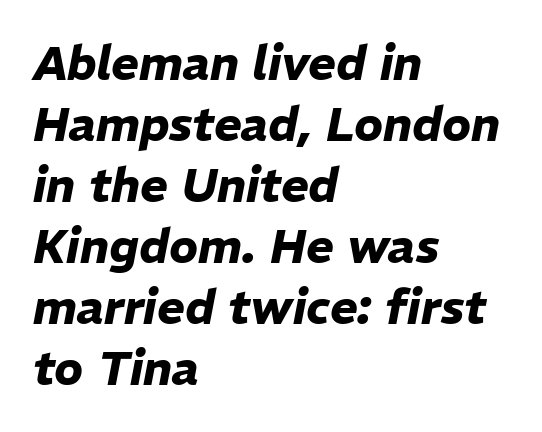
You'd pick this weight for a headline — it's a proper bold. Nothing unusual about the tracking: characters are spaced as the font intends. Note the varied advance widths — an 'i' is clearly narrower than an 'm'. Style check: oblique.
